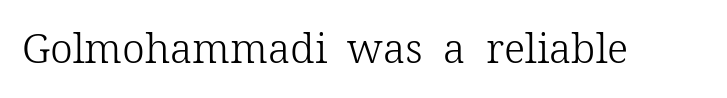
The type family on display is of the serif kind. Does extra space separate the letters? No, they use regular spacing. Think of a printed novel: that variable character pitch is what you see here. Check under the words: just untouched page.
